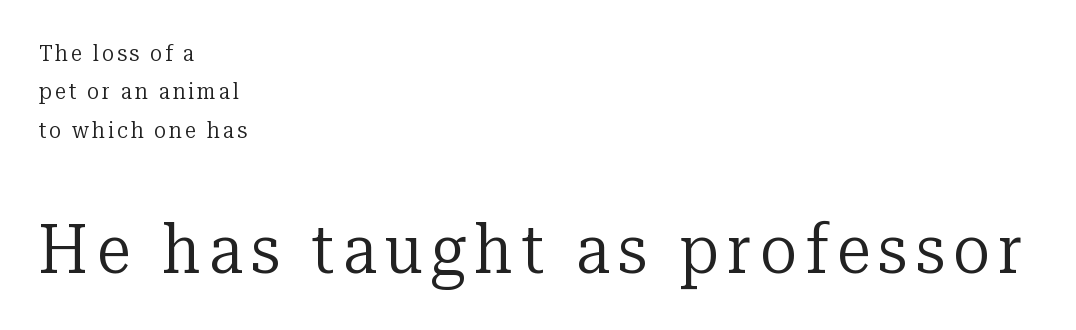
Does the bottom block carry the larger type? Yes, it does. Posture: vertical. The leading is moderate, giving the passage an even texture. The face used here is proportionally spaced, like ordinary book or web type. Each stroke keeps to a modest, everyday thickness or less.
